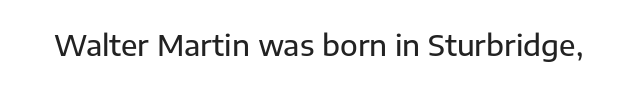
The letterforms sit shoulder to shoulder at normal distance. Vertical strokes here are truly vertical. Proportional: the letters do not fall into vertical columns. The specimen omits any rule beneath the text block's lines. Typographically, this falls in the sans-serif category.
